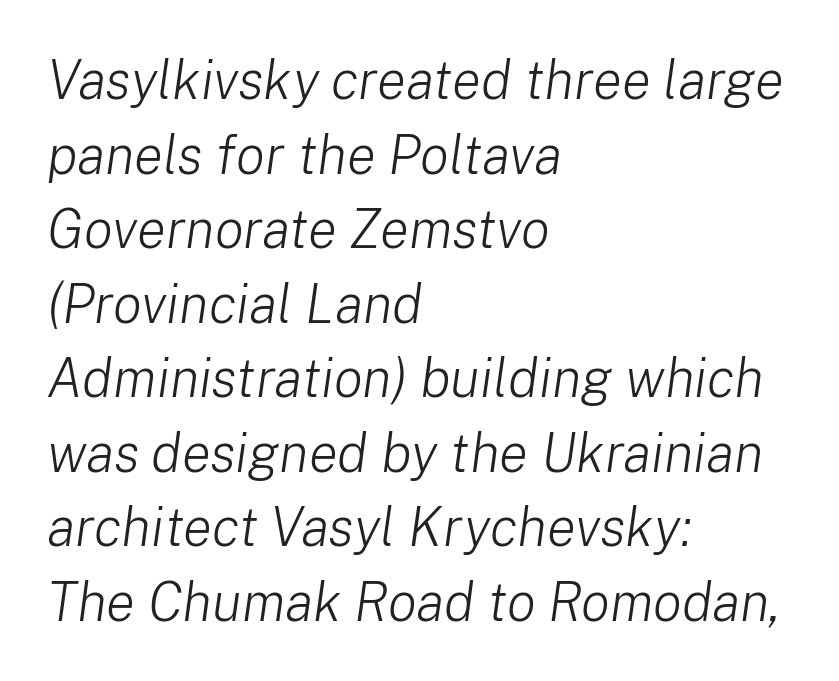
{"italic": "yes", "lean": "right", "slant_degrees": 8, "bold": "no", "weight": "light", "width": "normal", "stroke_contrast": "low", "x_height": "medium", "monospaced": "no", "underline": "no", "align": "left", "line_spacing": "normal", "line_spacing_ratio": 1.38, "letter_spacing": "normal", "letter_spacing_em": 0.0, "glyph_px": 54}
